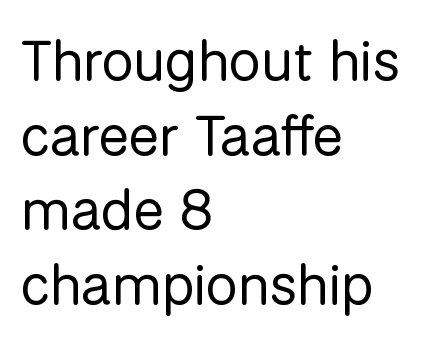
{"serif": "no", "italic": "no", "bold": "no", "weight": "regular", "width": "normal", "stroke_contrast": "low", "x_height": "medium", "monospaced": "no", "underline": "no", "align": "left", "line_spacing": "normal", "line_spacing_ratio": 1.31, "letter_spacing": "normal", "letter_spacing_em": 0.0, "glyph_px": 57}
